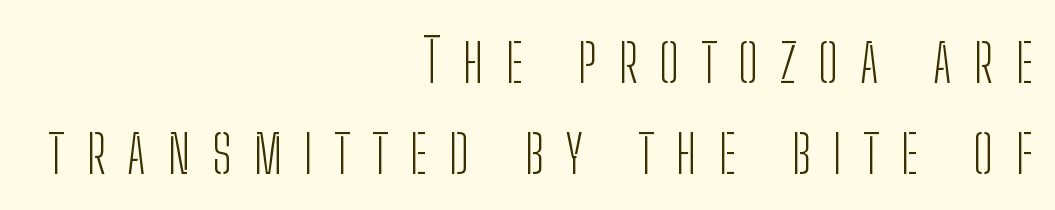
Q: Is the text bold? A: No.
Q: Is the text italic (slanted)? A: No, it is upright.
Q: Is the typeface a serif or a sans-serif typeface? A: Sans-serif.
Q: Is the text underlined? A: No.
Q: How is the paragraph aligned? A: Right-aligned.
Q: Is the spacing between letters normal or unusually wide? A: Unusually wide.
Q: Is the spacing between lines tight, normal or loose? A: Normal.
Q: Width (condensed, normal, or wide)? A: Condensed.
Q: Stroke contrast? A: Low.
Q: x-height? A: Medium.
Q: Monospaced? A: No.
